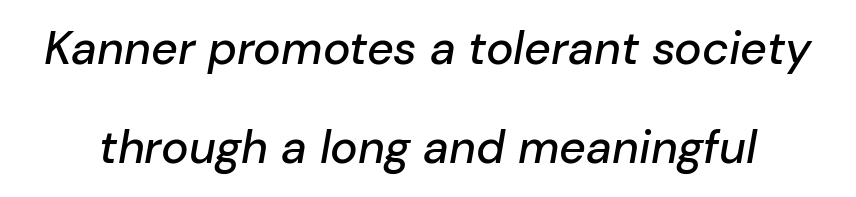
Designer's note — italics engaged. The line texture is even and compact thanks to regular tracking. The rendering uses natural spacing where letterforms have individual widths. Just letters on the line, the space beneath them empty. The block of text is sparse from top to bottom, with ample space between rows.
